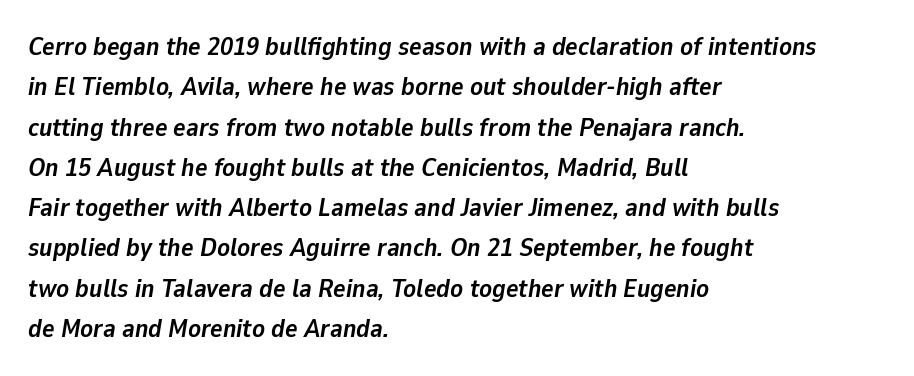
{"italic": "yes", "lean": "right", "slant_degrees": 9, "bold": "yes", "underline": "no", "align": "left", "line_spacing": "normal", "line_spacing_ratio": 1.55, "letter_spacing": "normal", "letter_spacing_em": 0.0, "glyph_px": 26}
